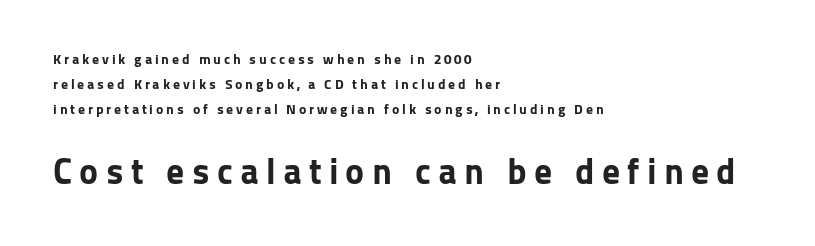
{"serif": "no", "italic": "no", "bold": "yes", "weight": "bold", "width": "normal", "stroke_contrast": "low", "x_height": "medium", "monospaced": "no", "underline": "no", "align": "left", "line_spacing_ratio": 1.78, "letter_spacing": "wide", "letter_spacing_em": 0.2, "larger_block": "second", "size_ratio": 2.57, "glyph_px": 36}
